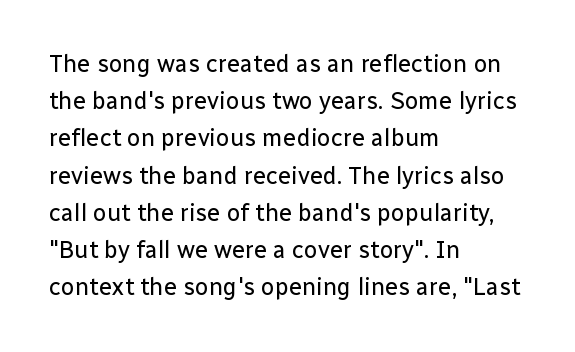
Ordinary non-slanted type is in use. This sample uses plain, unmodified letter spacing. Has an underline been added? It has not. The designer left line spacing at the default. The cut favours lightness, reaching ordinary text weight at its darkest. Layout note: lines flush left.
